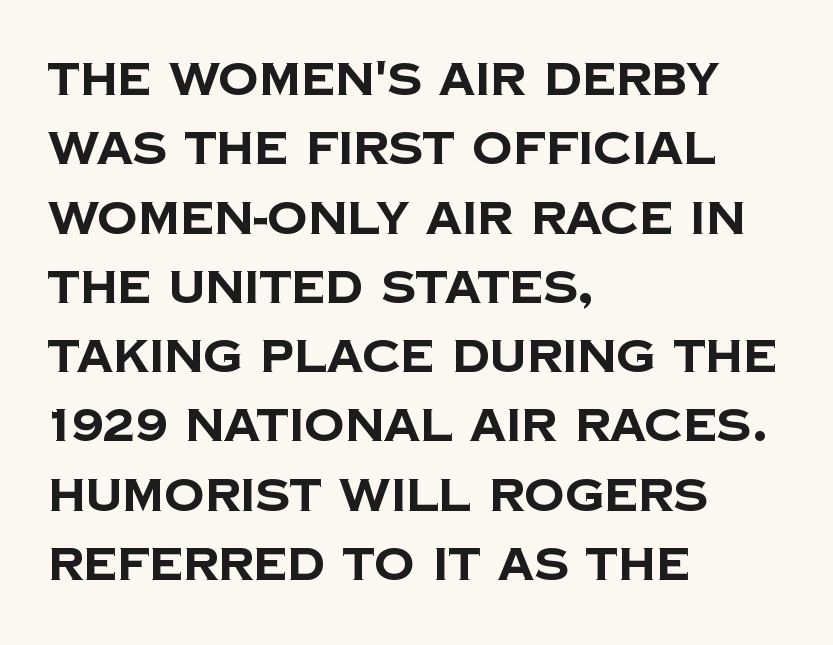
The image shows 45 px bold sans-serif type; set left-aligned, normal line spacing (1.54x), normal letter spacing, not underlined; low stroke contrast and a large x-height.
